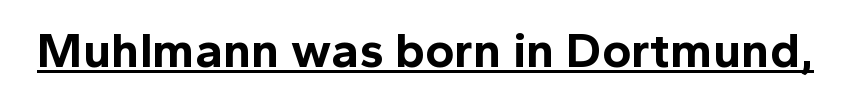
{"serif": "no", "italic": "no", "bold": "yes", "weight": "bold", "width": "normal", "x_height": "medium", "monospaced": "no", "underline": "yes", "letter_spacing": "normal", "letter_spacing_em": 0.0, "glyph_px": 50}
